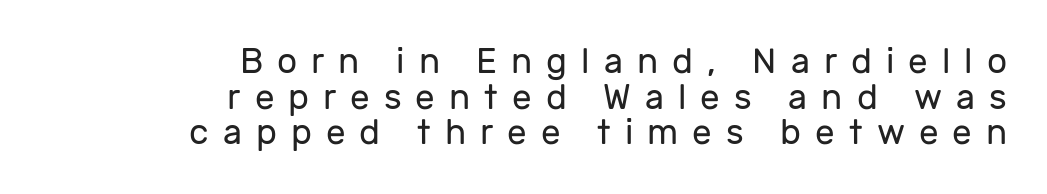
{"serif": "no", "italic": "no", "bold": "no", "weight": "regular", "width": "normal", "stroke_contrast": "low", "x_height": "medium", "monospaced": "no", "underline": "no", "align": "right", "line_spacing": "tight", "line_spacing_ratio": 1.02, "letter_spacing": "wide", "letter_spacing_em": 0.4, "glyph_px": 35}
